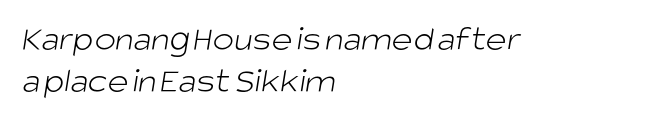
Honestly, the letter spacing is just normal — you wouldn't notice it. All the whitespace from short lines collects on the right. The passage shown is not underscored anywhere. Compared with a typical body face, this is equally light or lighter still. A typesetter would call this proportional, since set widths differ per character.
